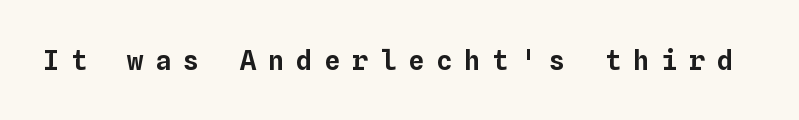
Q: Is the text italic (slanted)? A: No, it is upright.
Q: Is the text underlined? A: No.
Q: Is the spacing between letters normal or unusually wide? A: Unusually wide.
